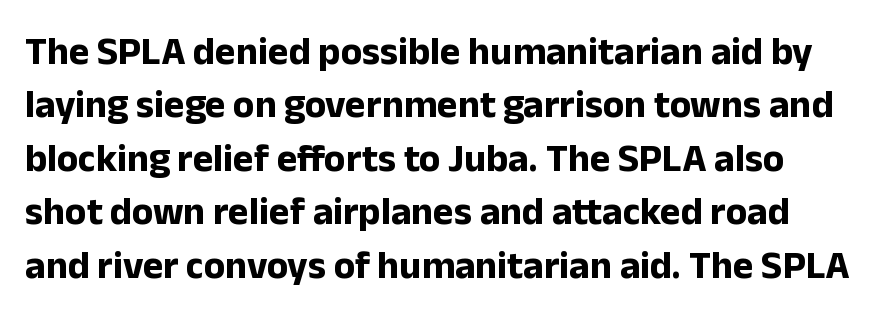
{"serif": "no", "italic": "no", "bold": "yes", "weight": "bold", "width": "normal", "stroke_contrast": "low", "x_height": "medium", "monospaced": "no", "underline": "no", "line_spacing": "normal", "line_spacing_ratio": 1.37, "letter_spacing": "normal", "letter_spacing_em": 0.0, "glyph_px": 39}
